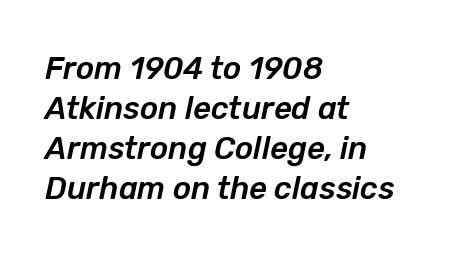
{"italic": "yes", "lean": "right", "slant_degrees": 12, "width": "normal", "stroke_contrast": "low", "x_height": "medium", "monospaced": "no", "underline": "no", "align": "left", "line_spacing": "normal", "line_spacing_ratio": 1.29, "letter_spacing": "normal", "letter_spacing_em": 0.0, "glyph_px": 31}
